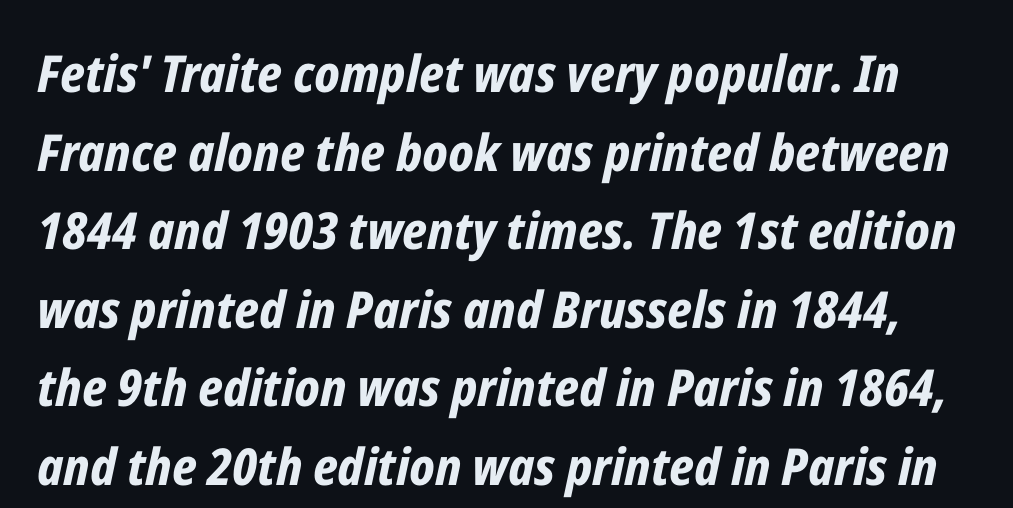
The image shows 51 px bold, condensed type, italic (leaning right); set normal line spacing (1.54x), normal letter spacing, not underlined; low stroke contrast and a medium x-height.
